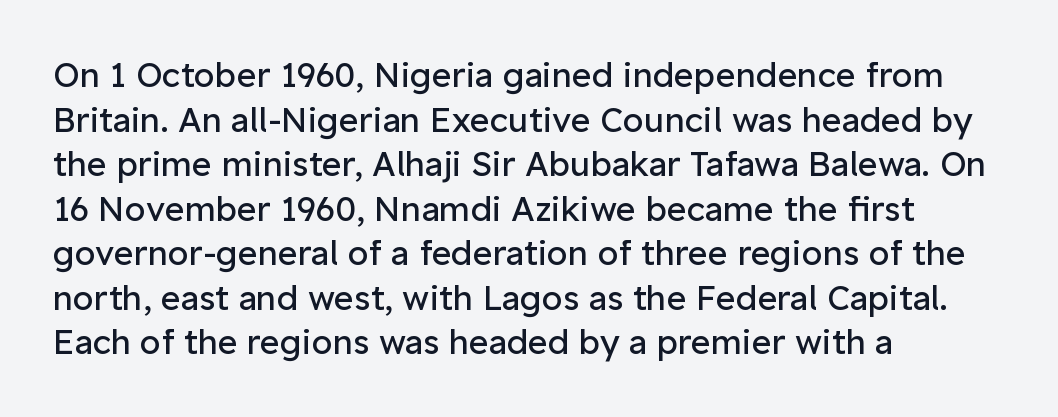
Q: Is the text bold? A: No.
Q: Is the text italic (slanted)? A: No, it is upright.
Q: Is the typeface a serif or a sans-serif typeface? A: Sans-serif.
Q: Is the text underlined? A: No.
Q: How is the paragraph aligned? A: Left-aligned.
Q: Is the spacing between letters normal or unusually wide? A: Normal.
Q: Is the spacing between lines tight, normal or loose? A: Normal.
Q: Width (condensed, normal, or wide)? A: Normal.
Q: Stroke contrast? A: Low.
Q: x-height? A: Medium.
Q: Monospaced? A: No.
